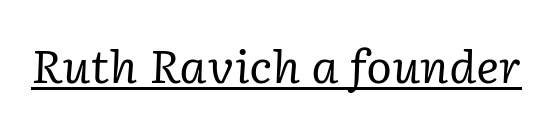
The image shows 44 px regular-weight serif type, italic (leaning right); set normal letter spacing, underlined; low stroke contrast and a medium x-height.
